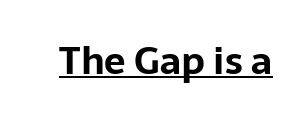
{"serif": "no", "italic": "no", "bold": "yes", "weight": "bold", "width": "normal", "stroke_contrast": "low", "x_height": "medium", "monospaced": "no", "underline": "yes", "letter_spacing": "normal", "letter_spacing_em": 0.0, "glyph_px": 38}
